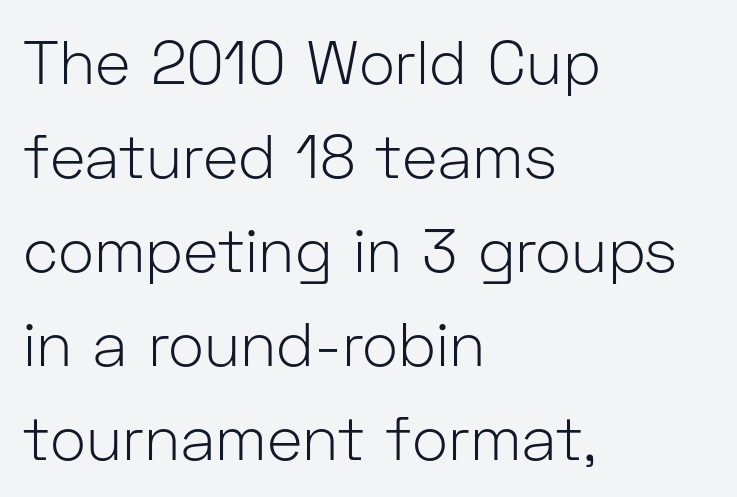
The image shows 61 px light sans-serif type, upright; set left-aligned, normal line spacing (1.54x), normal letter spacing, not underlined; low stroke contrast and a medium x-height.
